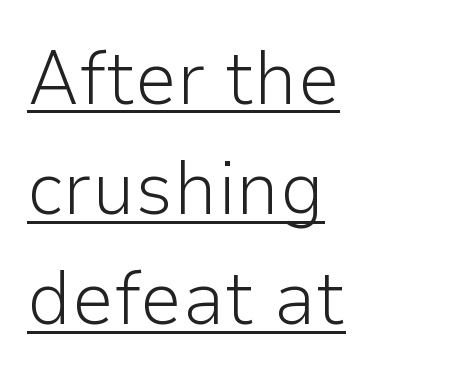
The image shows 76 px light sans-serif type, upright; set left-aligned, normal line spacing (1.45x), normal letter spacing, underlined; low stroke contrast and a medium x-height.
